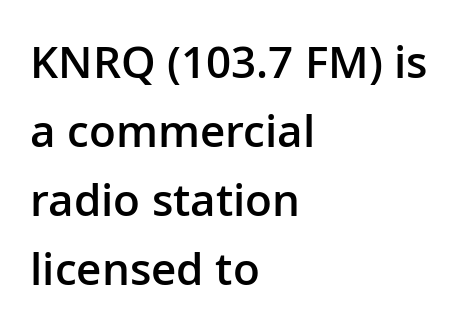
Q: Is the text bold? A: Semi-bold.
Q: Is the text italic (slanted)? A: No, it is upright.
Q: Is the typeface a serif or a sans-serif typeface? A: Sans-serif.
Q: Is the text underlined? A: No.
Q: How is the paragraph aligned? A: Left-aligned.
Q: Is the spacing between letters normal or unusually wide? A: Normal.
Q: Is the spacing between lines tight, normal or loose? A: Normal.
Q: Width (condensed, normal, or wide)? A: Normal.
Q: Stroke contrast? A: Low.
Q: x-height? A: Medium.
Q: Monospaced? A: No.
